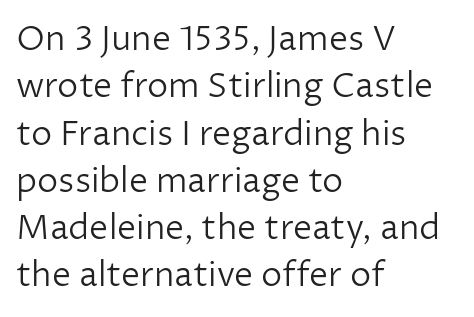
Is there much room between lines? A standard amount, neither cramped nor airy. Is the block centered? No — it sits flush against the left margin. The tracking reads as untouched default to a designer's eye. The type family on display is of the sans-serif kind. This is the regular roman posture of the typeface.
